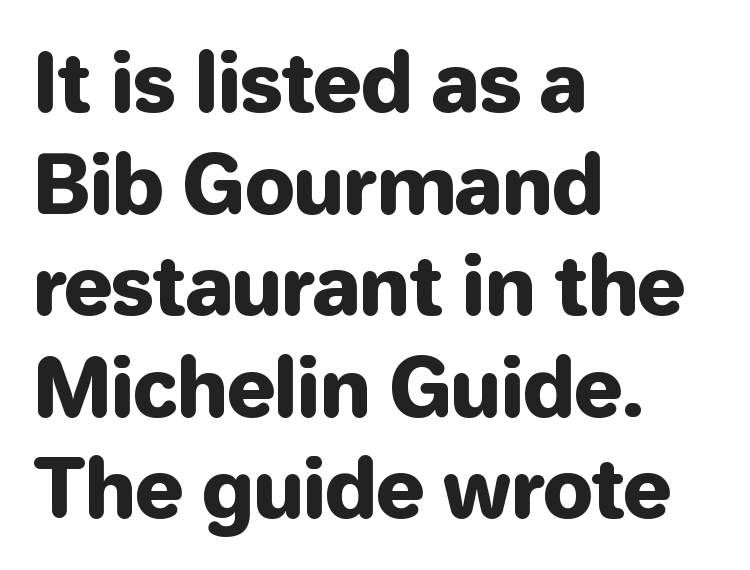
{"serif": "no", "italic": "no", "width": "normal", "stroke_contrast": "low", "x_height": "medium", "monospaced": "no", "underline": "no", "align": "left", "line_spacing": "normal", "line_spacing_ratio": 1.27, "letter_spacing": "normal", "letter_spacing_em": 0.0, "glyph_px": 80}
